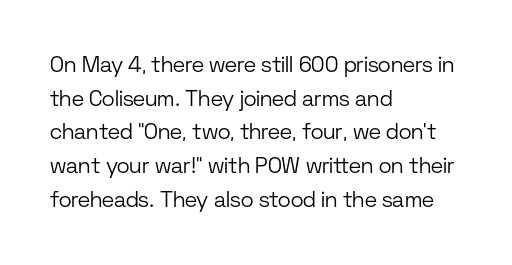
{"italic": "no", "bold": "no", "underline": "no", "align": "left", "line_spacing": "normal", "line_spacing_ratio": 1.53, "letter_spacing": "normal", "letter_spacing_em": 0.0, "glyph_px": 22}
